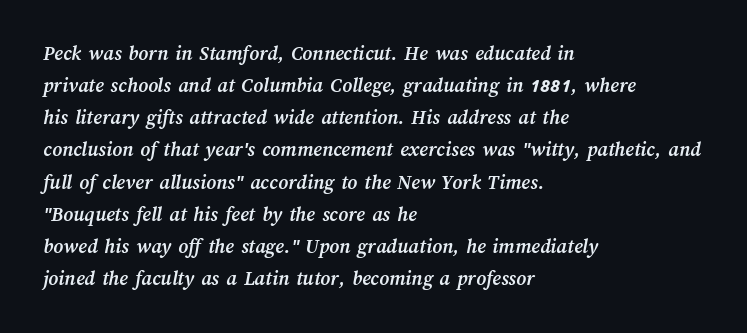
Q: Is the text bold? A: Yes.
Q: Is the text underlined? A: No.
Q: How is the paragraph aligned? A: Left-aligned.
Q: Is the spacing between letters normal or unusually wide? A: Normal.
Q: Is the spacing between lines tight, normal or loose? A: Normal.
